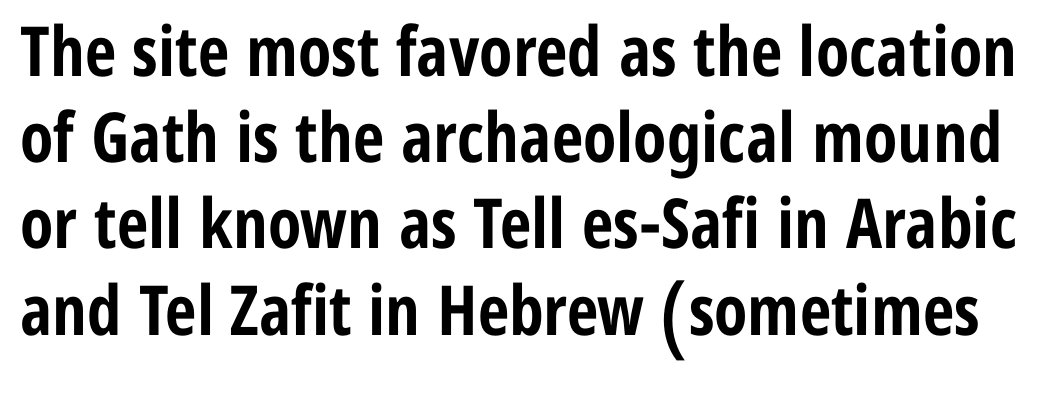
The image shows 69 px bold, condensed sans-serif type, upright; set normal line spacing (1.25x), normal letter spacing, not underlined; low stroke contrast and a medium x-height.
